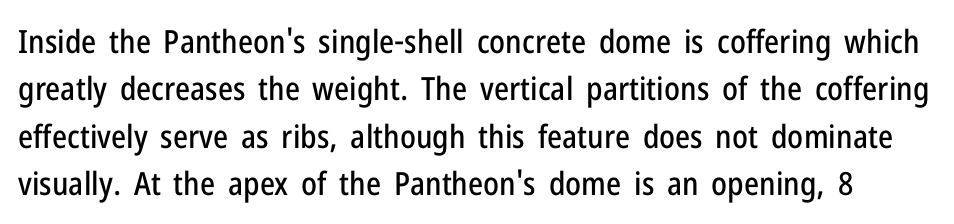
Q: Is the text italic (slanted)? A: No, it is upright.
Q: Is the typeface a serif or a sans-serif typeface? A: Sans-serif.
Q: Is the text underlined? A: No.
Q: Is the spacing between letters normal or unusually wide? A: Normal.
Q: Is the spacing between lines tight, normal or loose? A: Normal.
Q: Width (condensed, normal, or wide)? A: Condensed.
Q: Stroke contrast? A: Low.
Q: x-height? A: Medium.
Q: Monospaced? A: No.
